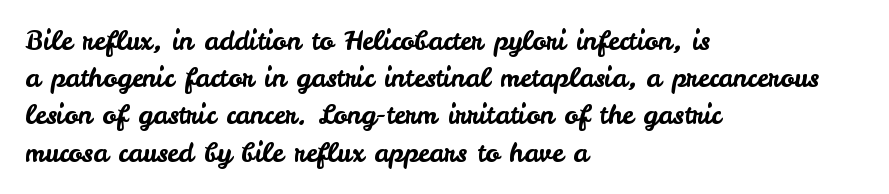
The passage is arranged the way most books set body copy — flush left. No extra tracking has been applied to these lines. The leading is moderate, giving the passage an even texture. The specimen omits any rule beneath the text block's lines.
